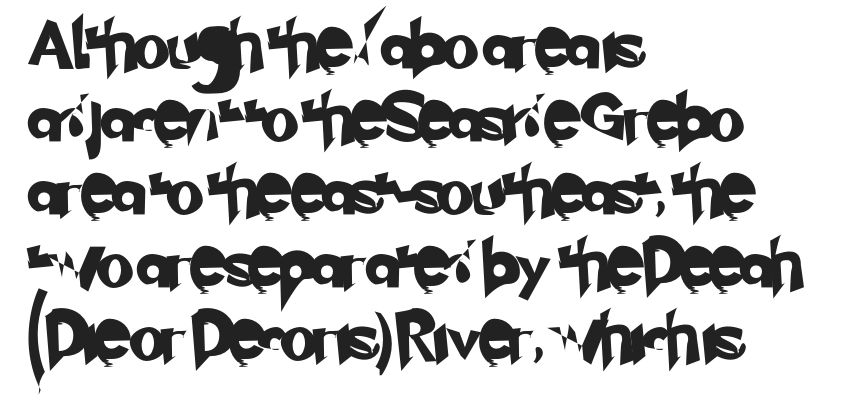
Q: Is the typeface a serif or a sans-serif typeface? A: Sans-serif.
Q: Is the text underlined? A: No.
Q: How is the paragraph aligned? A: Left-aligned.
Q: Is the spacing between letters normal or unusually wide? A: Normal.
Q: Is the spacing between lines tight, normal or loose? A: Normal.
Q: Width (condensed, normal, or wide)? A: Normal.
Q: Stroke contrast? A: Low.
Q: x-height? A: Small.
Q: Monospaced? A: No.
